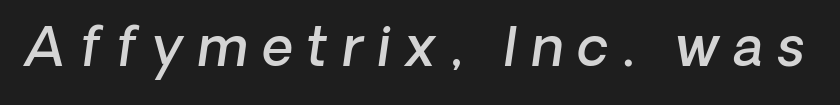
The image shows 54 px semibold sans-serif type; set unusually wide letter spacing (+0.26 em), not underlined; low stroke contrast and a medium x-height.
